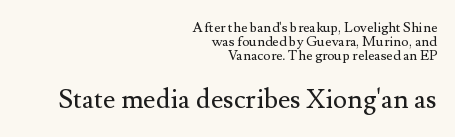
The image shows 27 px text type, upright; set right-aligned, tight line spacing (1.01x), normal letter spacing, not underlined; the second (bottom) block is 1.93x larger.
